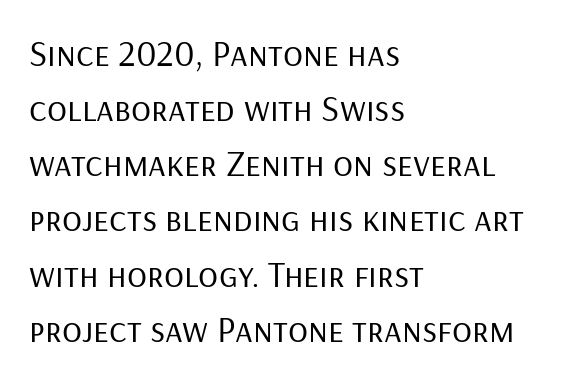
Q: Is the text bold? A: No.
Q: Is the text italic (slanted)? A: No, it is upright.
Q: Is the typeface a serif or a sans-serif typeface? A: Sans-serif.
Q: Is the text underlined? A: No.
Q: How is the paragraph aligned? A: Left-aligned.
Q: Is the spacing between letters normal or unusually wide? A: Normal.
Q: Is the spacing between lines tight, normal or loose? A: Normal.
Q: Width (condensed, normal, or wide)? A: Normal.
Q: Stroke contrast? A: Low.
Q: x-height? A: Medium.
Q: Monospaced? A: No.
